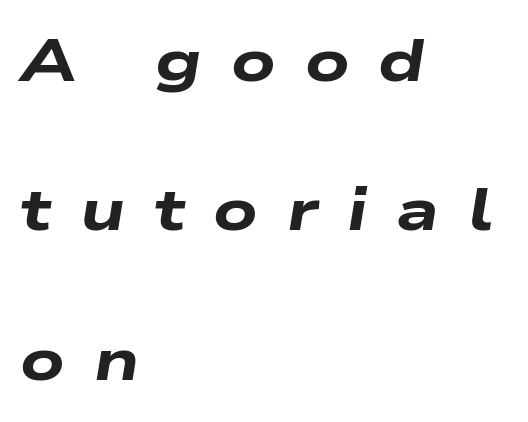
{"italic": "yes", "lean": "right", "slant_degrees": 9, "bold": "yes", "weight": "heavy", "width": "wide", "stroke_contrast": "low", "x_height": "medium", "monospaced": "no", "underline": "no", "align": "left", "line_spacing": "loose", "line_spacing_ratio": 2.49, "letter_spacing": "wide", "letter_spacing_em": 0.48, "glyph_px": 60}
